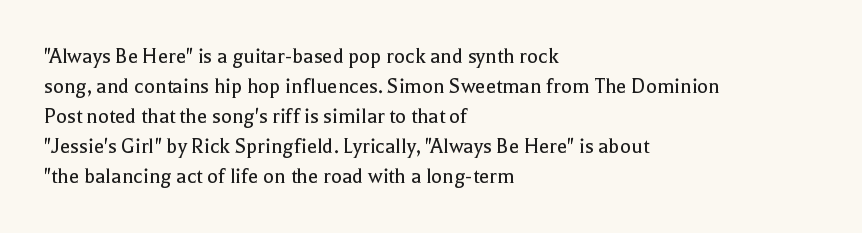
The image shows 23 px text type, upright; set left-aligned, normal line spacing (1.3x), normal letter spacing, not underlined.
